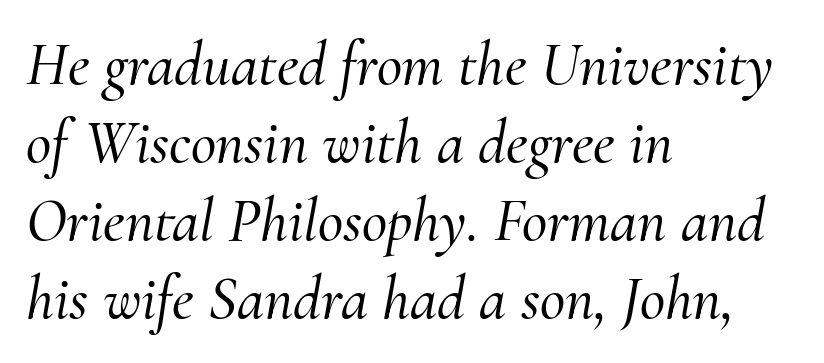
Q: Is the text italic (slanted)? A: Yes, it leans right by about 10 degrees.
Q: Is the typeface a serif or a sans-serif typeface? A: Serif.
Q: Is the text underlined? A: No.
Q: How is the paragraph aligned? A: Left-aligned.
Q: Is the spacing between letters normal or unusually wide? A: Normal.
Q: Is the spacing between lines tight, normal or loose? A: Normal.
Q: Width (condensed, normal, or wide)? A: Normal.
Q: Stroke contrast? A: Medium.
Q: x-height? A: Small.
Q: Monospaced? A: No.
